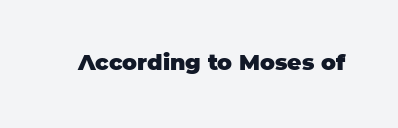
The image shows 22 px bold type, upright; set normal letter spacing, not underlined.
